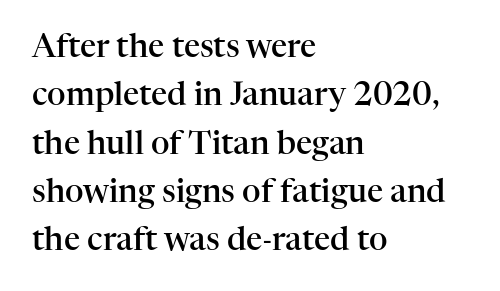
Q: Is the text bold? A: Semi-bold.
Q: Is the text italic (slanted)? A: No, it is upright.
Q: Is the typeface a serif or a sans-serif typeface? A: Serif.
Q: Is the text underlined? A: No.
Q: How is the paragraph aligned? A: Left-aligned.
Q: Is the spacing between letters normal or unusually wide? A: Normal.
Q: Is the spacing between lines tight, normal or loose? A: Normal.
Q: Width (condensed, normal, or wide)? A: Normal.
Q: Stroke contrast? A: High.
Q: x-height? A: Medium.
Q: Monospaced? A: No.
